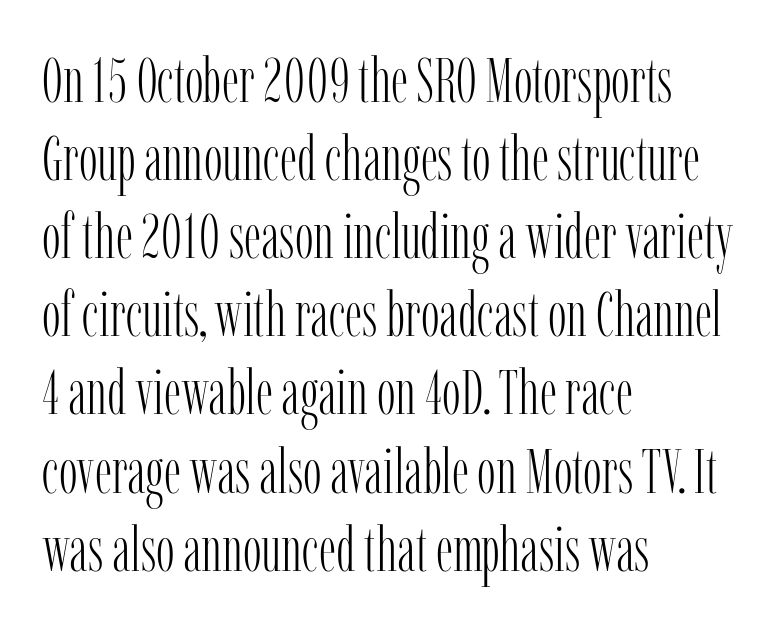
The image shows 63 px light, condensed serif type, upright; set left-aligned, line spacing 1.24x, normal letter spacing, not underlined; low stroke contrast and a medium x-height.
